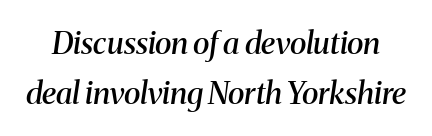
{"serif": "yes", "italic": "yes", "lean": "right", "slant_degrees": 8, "bold": "semi", "weight": "semibold", "width": "normal", "stroke_contrast": "medium", "x_height": "medium", "monospaced": "no", "underline": "no", "line_spacing": "normal", "line_spacing_ratio": 1.6, "letter_spacing": "normal", "letter_spacing_em": 0.0, "glyph_px": 31}
